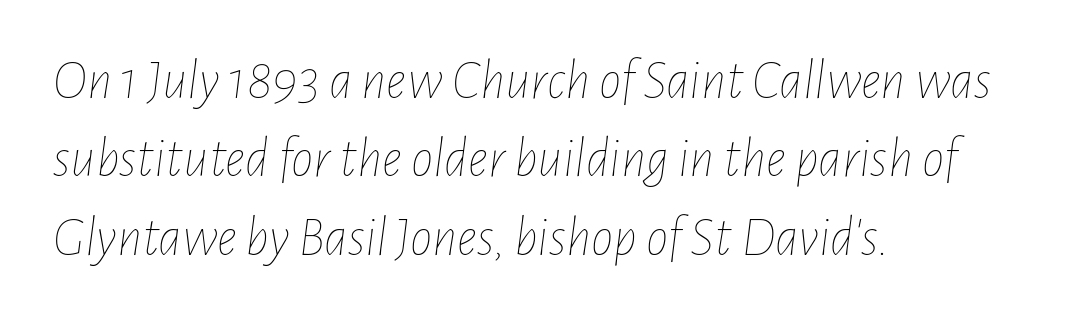
These lines were composed using italics. Here the designer chose a conventional face with non-uniform glyph widths. The passage shown stacks its lines at a standard gap. Short note: letters normally spaced. The space directly below the letters is spotless. Teacher's note: observe the even left margin — that is flush-left alignment.
